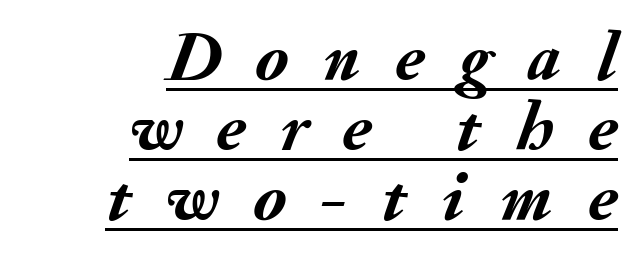
Q: Is the text bold? A: Yes.
Q: Is the text italic (slanted)? A: Yes, it leans right by about 20 degrees.
Q: Is the text underlined? A: Yes.
Q: How is the paragraph aligned? A: Right-aligned.
Q: Is the spacing between letters normal or unusually wide? A: Unusually wide.
Q: Is the spacing between lines tight, normal or loose? A: Tight.
Q: Width (condensed, normal, or wide)? A: Normal.
Q: Stroke contrast? A: Medium.
Q: x-height? A: Small.
Q: Monospaced? A: No.
